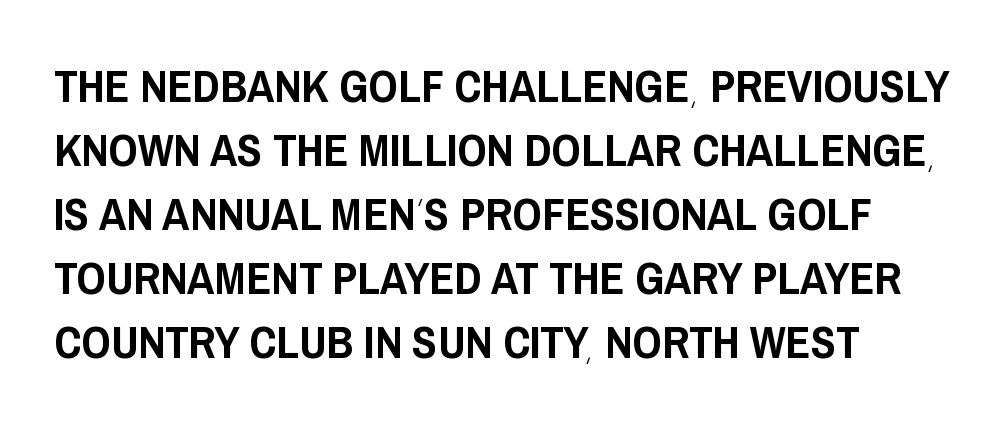
A typesetter would mark this as roman, not italic. The zone under the glyphs is completely vacant. The passage shown stacks its lines at a standard gap. Between one letter and the next there's only the usual sliver of space. The letters advance in unequal steps, a hallmark of proportional type. A classic flush-left, rag-right setting is used for this passage.
